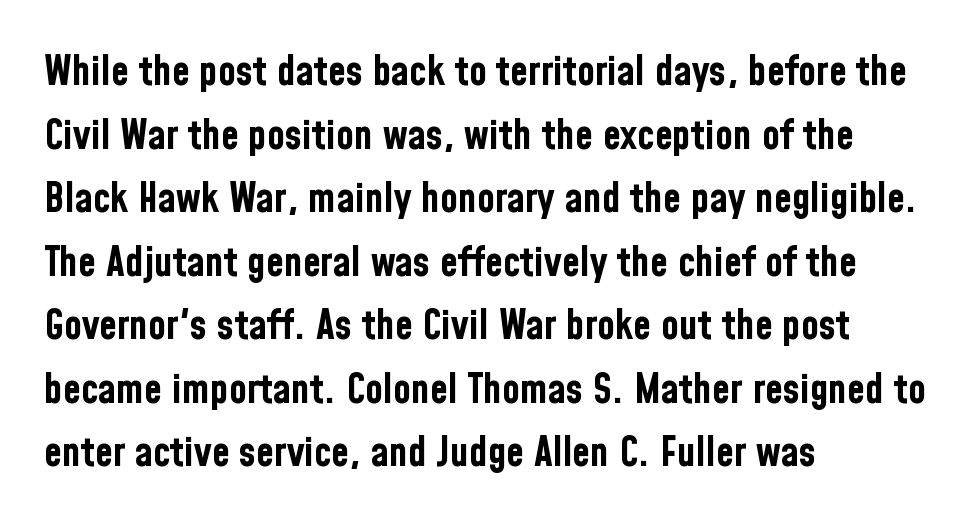
{"serif": "no", "italic": "no", "bold": "yes", "weight": "bold", "width": "condensed", "stroke_contrast": "low", "x_height": "medium", "monospaced": "no", "underline": "no", "align": "left", "line_spacing": "normal", "line_spacing_ratio": 1.55, "letter_spacing": "normal", "letter_spacing_em": 0.0, "glyph_px": 41}
